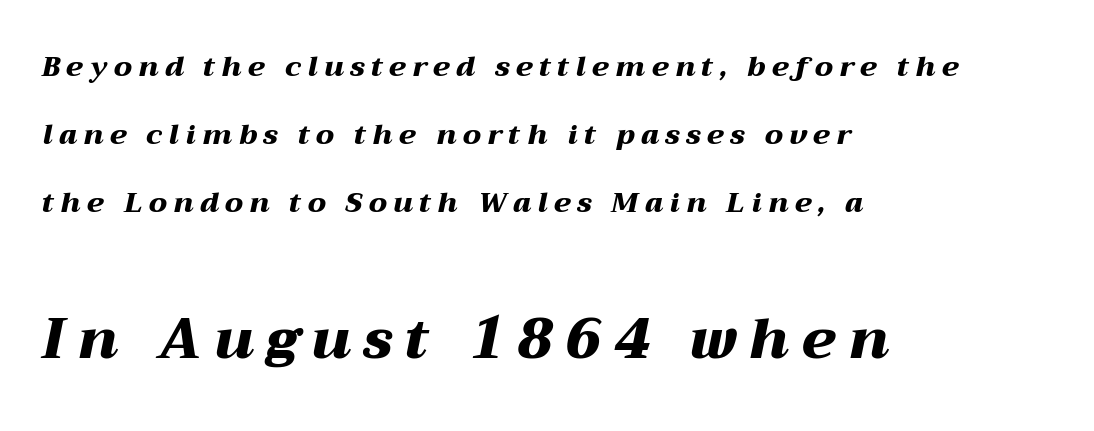
The image shows 56 px heavy, wide type, italic (leaning right); set left-aligned, loose line spacing (2.42x), unusually wide letter spacing (+0.23 em), not underlined; the second (bottom) block is 2.0x larger; medium stroke contrast and a medium x-height.
